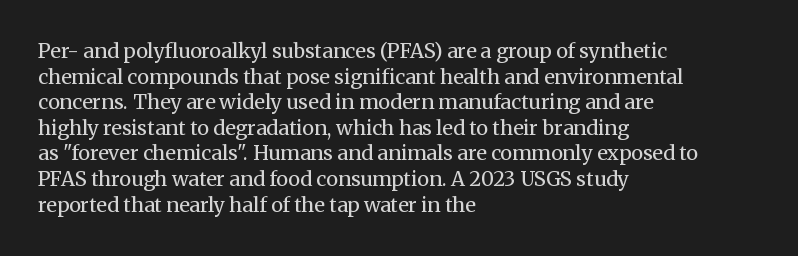
The weight would be labelled regular, book, light, or lighter still. Tall strokes in this sample are plumb rather than angled. These lines stack with their left ends in a neat column. Unmarked baselines from the first word to the last. Regular leading. A typesetter would call this zero additional tracking.
